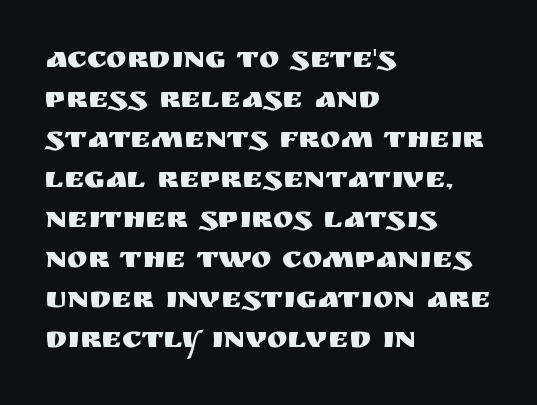
Words appear dense and cohesive because spacing is normal. Normally led — the rows are evenly, conventionally spaced. These lines are composed in type without serifs. Here the designer chose a conventional face with non-uniform glyph widths. These lines are set flush left with a ragged right edge.
